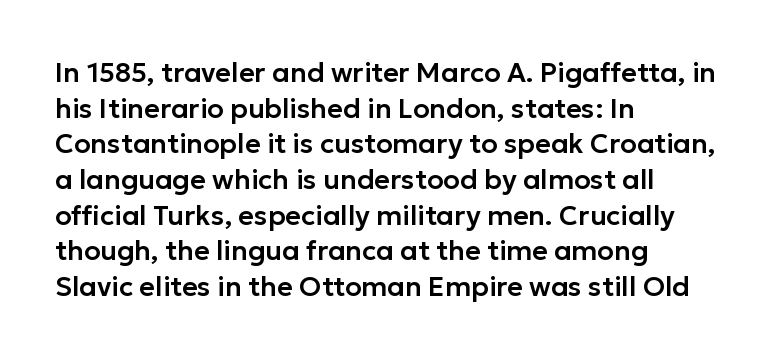
{"italic": "no", "underline": "no", "align": "left", "line_spacing": "normal", "line_spacing_ratio": 1.32, "letter_spacing": "normal", "letter_spacing_em": 0.0, "glyph_px": 27}
